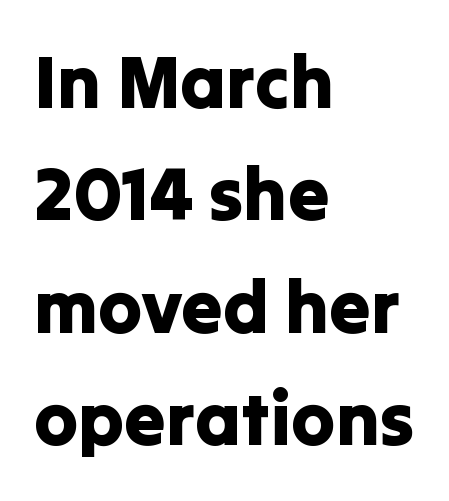
Line beginnings align vertically; line endings do not. You could not count columns in this text — the font is proportionally spaced. Observe the absence of serifs on each vertical stroke in this sample. If you drew a line through each stem, it would be perfectly vertical.
